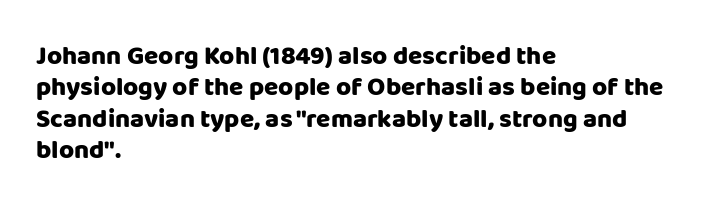
{"italic": "no", "bold": "yes", "underline": "no", "align": "left", "line_spacing_ratio": 1.21, "letter_spacing": "normal", "letter_spacing_em": 0.0, "glyph_px": 26}
